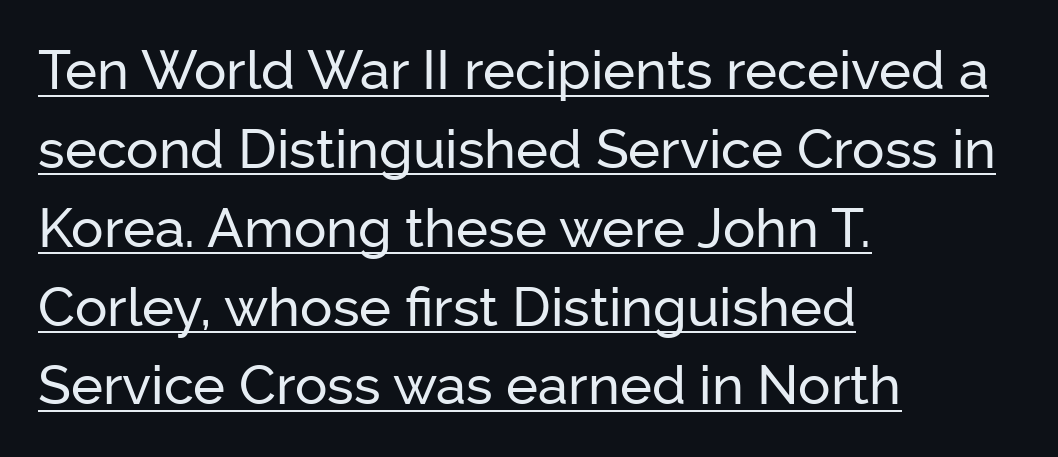
{"serif": "no", "italic": "no", "width": "normal", "stroke_contrast": "low", "x_height": "medium", "monospaced": "no", "underline": "yes", "align": "left", "line_spacing": "normal", "line_spacing_ratio": 1.46, "letter_spacing": "normal", "letter_spacing_em": 0.0, "glyph_px": 54}
